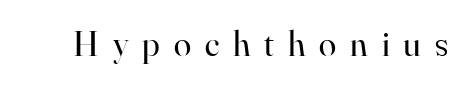
Q: Is the text bold? A: No.
Q: Is the text italic (slanted)? A: No, it is upright.
Q: Is the typeface a serif or a sans-serif typeface? A: Serif.
Q: Is the text underlined? A: No.
Q: Is the spacing between letters normal or unusually wide? A: Unusually wide.
Q: Width (condensed, normal, or wide)? A: Normal.
Q: Stroke contrast? A: High.
Q: x-height? A: Small.
Q: Monospaced? A: No.
